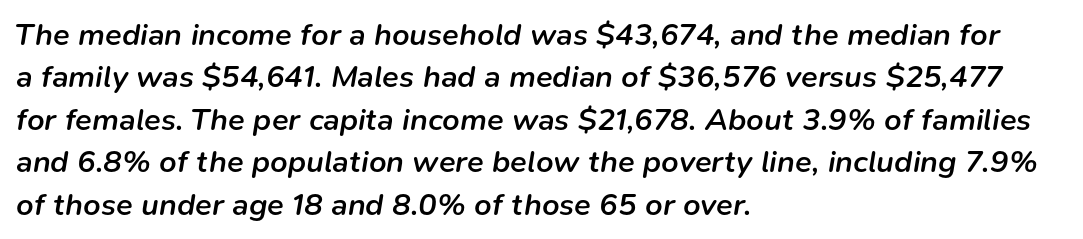
The image shows 31 px semibold type, italic (leaning right); set left-aligned, normal line spacing (1.37x), normal letter spacing, not underlined; low stroke contrast and a medium x-height.
